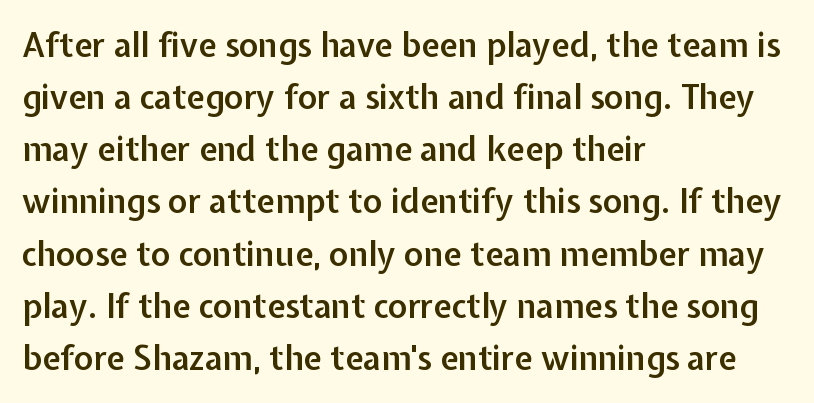
Q: Is the text bold? A: Semi-bold.
Q: Is the text italic (slanted)? A: No, it is upright.
Q: Is the typeface a serif or a sans-serif typeface? A: Sans-serif.
Q: Is the text underlined? A: No.
Q: How is the paragraph aligned? A: Left-aligned.
Q: Is the spacing between letters normal or unusually wide? A: Normal.
Q: Is the spacing between lines tight, normal or loose? A: Normal.
Q: Width (condensed, normal, or wide)? A: Normal.
Q: Stroke contrast? A: Low.
Q: x-height? A: Medium.
Q: Monospaced? A: No.
